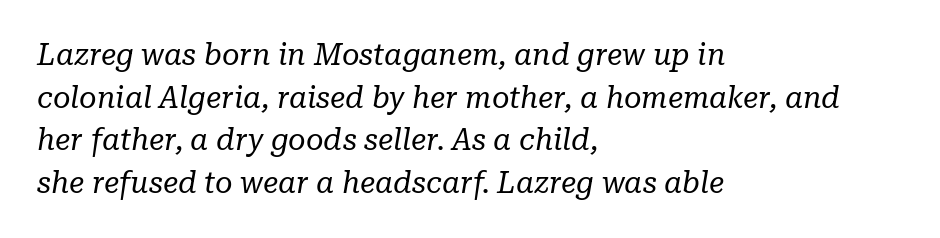
The image shows 30 px regular-weight serif type, italic (leaning right); set left-aligned, normal line spacing (1.42x), normal letter spacing, not underlined; low stroke contrast and a medium x-height.
